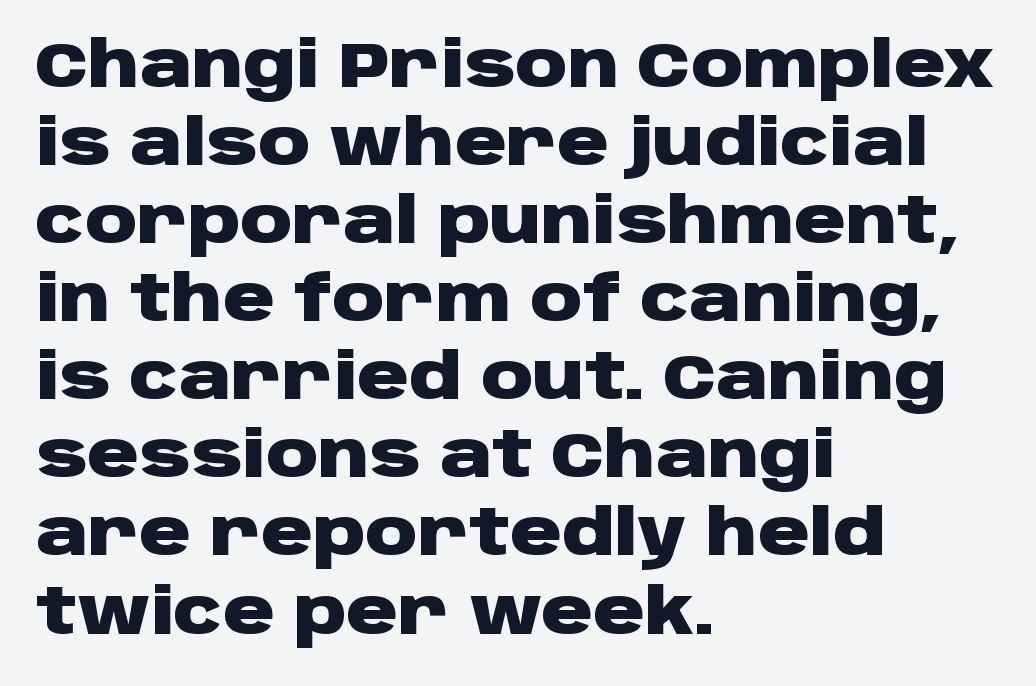
Q: Is the text bold? A: Yes.
Q: Is the text italic (slanted)? A: No, it is upright.
Q: Is the typeface a serif or a sans-serif typeface? A: Sans-serif.
Q: Is the text underlined? A: No.
Q: How is the paragraph aligned? A: Left-aligned.
Q: Is the spacing between letters normal or unusually wide? A: Normal.
Q: Width (condensed, normal, or wide)? A: Wide.
Q: Stroke contrast? A: Low.
Q: x-height? A: Large.
Q: Monospaced? A: No.
